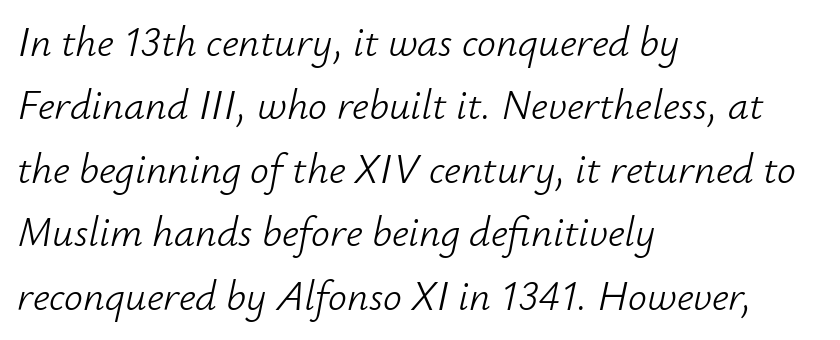
Notice how descenders clear the ascenders below comfortably — that's standard leading. Tracking here is standard; glyphs follow each other at the usual distance. Clear beneath every line of the passage. A student would call this left alignment; a typographer would say flush left, rag right.
